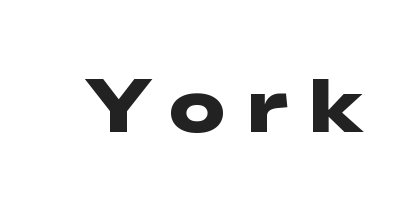
Q: Is the text bold? A: Yes.
Q: Is the typeface a serif or a sans-serif typeface? A: Sans-serif.
Q: Is the text underlined? A: No.
Q: Is the spacing between letters normal or unusually wide? A: Unusually wide.
Q: Width (condensed, normal, or wide)? A: Wide.
Q: Stroke contrast? A: Low.
Q: x-height? A: Medium.
Q: Monospaced? A: No.
